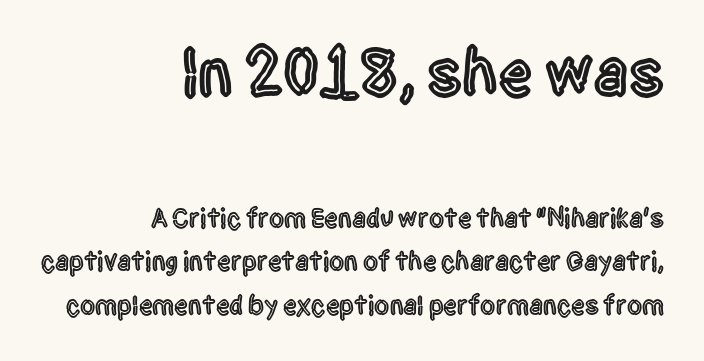
Q: Is the text italic (slanted)? A: No, it is upright.
Q: Is the typeface a serif or a sans-serif typeface? A: Sans-serif.
Q: Is the text underlined? A: No.
Q: How is the paragraph aligned? A: Right-aligned.
Q: Is the spacing between letters normal or unusually wide? A: Normal.
Q: Is the spacing between lines tight, normal or loose? A: Normal.
Q: Which block of text is set in a larger size, the first (top) or the second (bottom)? A: The first (top) one.
Q: Width (condensed, normal, or wide)? A: Condensed.
Q: x-height? A: Large.
Q: Monospaced? A: No.
